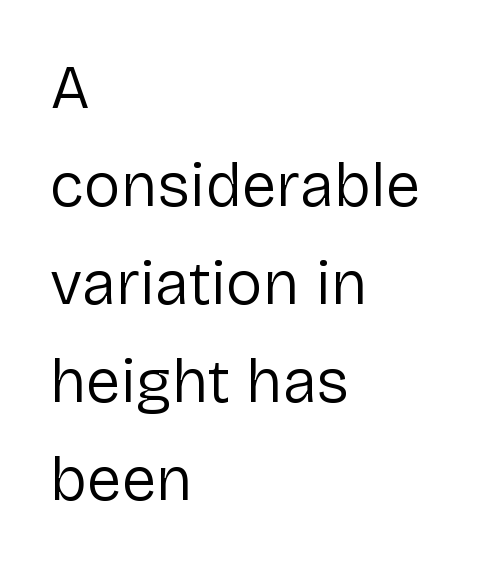
The image shows 62 px regular-weight sans-serif type, upright; set left-aligned, normal line spacing (1.58x), normal letter spacing, not underlined; low stroke contrast and a medium x-height.
